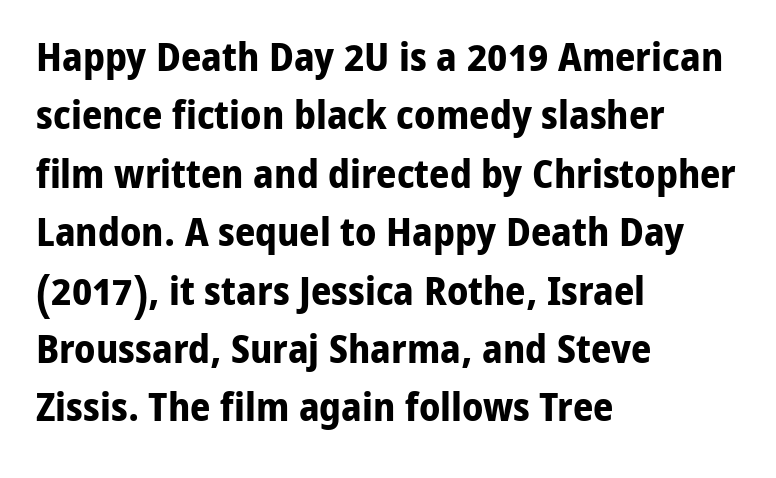
Q: Is the text bold? A: Yes.
Q: Is the text italic (slanted)? A: No, it is upright.
Q: Is the typeface a serif or a sans-serif typeface? A: Sans-serif.
Q: Is the text underlined? A: No.
Q: How is the paragraph aligned? A: Left-aligned.
Q: Is the spacing between letters normal or unusually wide? A: Normal.
Q: Is the spacing between lines tight, normal or loose? A: Normal.
Q: Width (condensed, normal, or wide)? A: Normal.
Q: Stroke contrast? A: Low.
Q: x-height? A: Medium.
Q: Monospaced? A: No.
